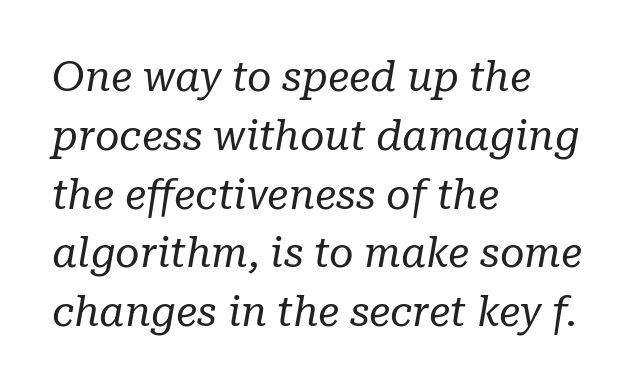
Stems and bowls with no extra thickness — not bold. The line texture is even and compact thanks to regular tracking. You can tell from the footed stems that serif type was used. This sample is left-justified, so line endings fall wherever the words run out.
